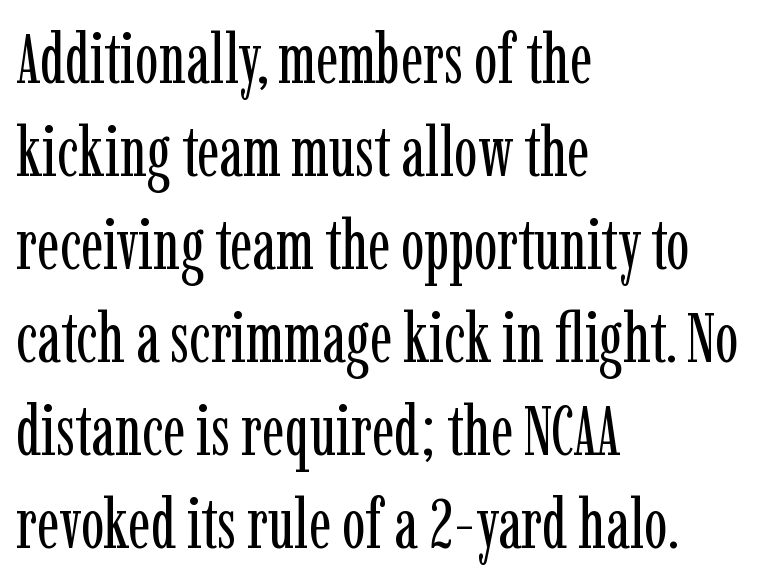
The image shows 70 px regular-weight, condensed serif type, upright; set left-aligned, normal line spacing (1.33x), normal letter spacing, not underlined; low stroke contrast and a medium x-height.
